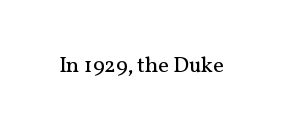
The space directly below the letters is spotless. Quick note: not italic, upright. The line texture is even and compact thanks to regular tracking. These glyphs show unthickened strokes, regular width or finer.
